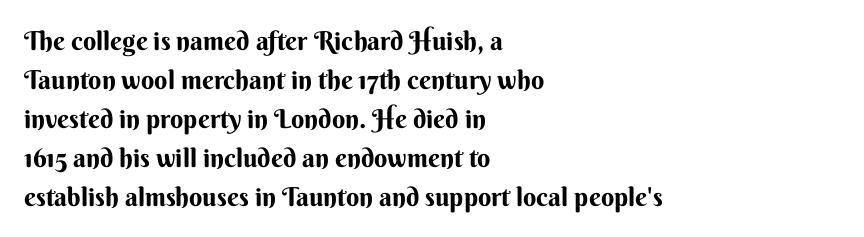
Successive baselines arrive at the customary interval. Nope, not italic — everything's standing straight. Stroke thickness is high; the sample reads as a true bold. Line starts are locked; line ends wander. Clear beneath every line of the passage. The line texture is even and compact thanks to regular tracking.
